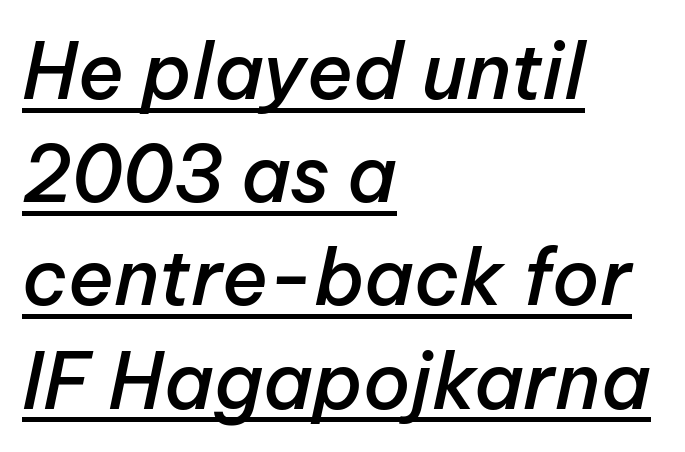
Q: Is the text bold? A: Semi-bold.
Q: Is the text italic (slanted)? A: Yes, it leans right by about 12 degrees.
Q: Is the text underlined? A: Yes.
Q: How is the paragraph aligned? A: Left-aligned.
Q: Is the spacing between letters normal or unusually wide? A: Normal.
Q: Is the spacing between lines tight, normal or loose? A: Normal.
Q: Width (condensed, normal, or wide)? A: Normal.
Q: Stroke contrast? A: Low.
Q: x-height? A: Medium.
Q: Monospaced? A: No.
